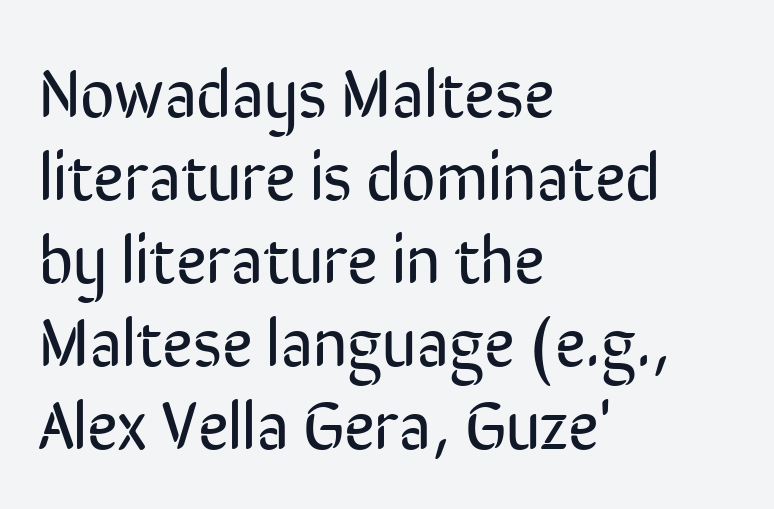
Q: Is the text bold? A: No.
Q: Is the text italic (slanted)? A: No, it is upright.
Q: Is the typeface a serif or a sans-serif typeface? A: Sans-serif.
Q: Is the text underlined? A: No.
Q: How is the paragraph aligned? A: Left-aligned.
Q: Is the spacing between letters normal or unusually wide? A: Normal.
Q: Width (condensed, normal, or wide)? A: Condensed.
Q: Stroke contrast? A: Low.
Q: x-height? A: Medium.
Q: Monospaced? A: No.
